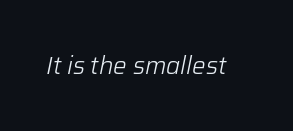
No extra tracking has been applied to these lines. Stems and bowls with no extra thickness — not bold. The whole block is typeset with a tilt. Beneath every word, the page is bare.
